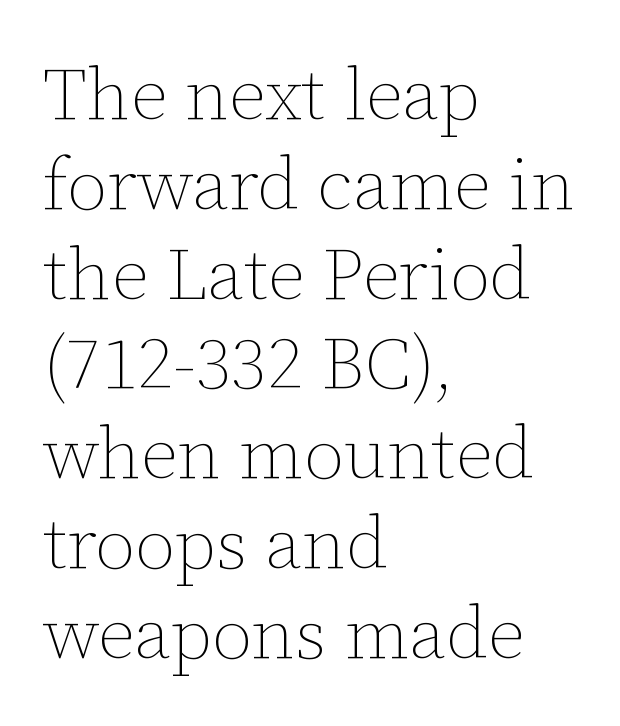
The image shows 73 px thin type, upright; set left-aligned, line spacing 1.23x, normal letter spacing, not underlined; low stroke contrast and a medium x-height.
